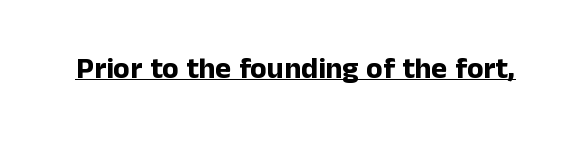
The image shows 30 px bold sans-serif type, upright; set normal letter spacing, underlined; low stroke contrast and a medium x-height.
